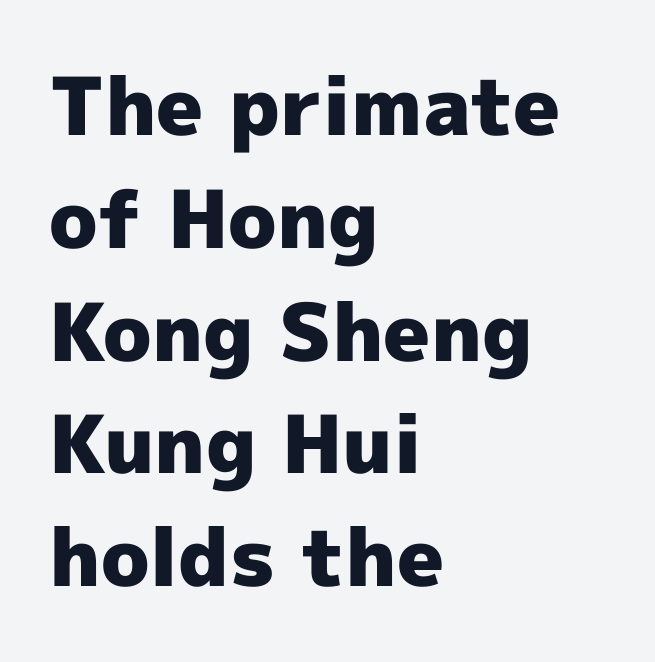
{"serif": "no", "italic": "no", "bold": "yes", "weight": "heavy", "width": "normal", "x_height": "medium", "monospaced": "no", "underline": "no", "align": "left", "line_spacing": "normal", "line_spacing_ratio": 1.41, "letter_spacing": "normal", "letter_spacing_em": 0.0, "glyph_px": 80}
